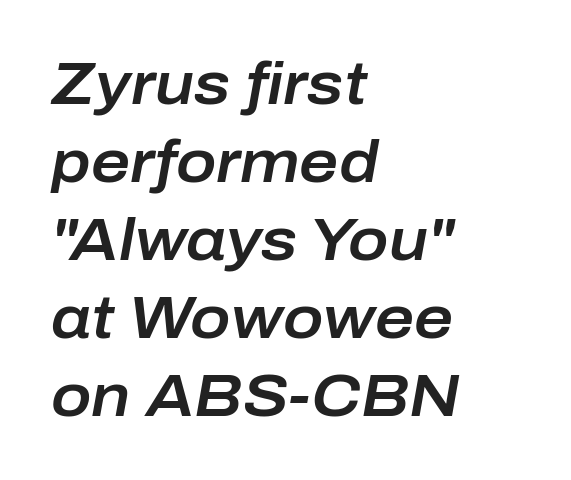
Q: Is the text italic (slanted)? A: Yes, it leans right by about 10 degrees.
Q: Is the text underlined? A: No.
Q: How is the paragraph aligned? A: Left-aligned.
Q: Is the spacing between letters normal or unusually wide? A: Normal.
Q: Is the spacing between lines tight, normal or loose? A: Normal.
Q: Width (condensed, normal, or wide)? A: Normal.
Q: Stroke contrast? A: Low.
Q: x-height? A: Medium.
Q: Monospaced? A: No.
